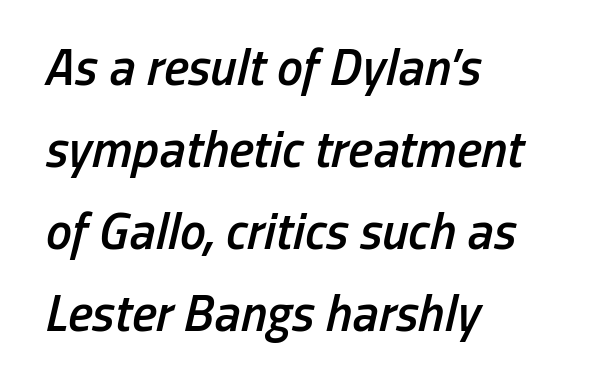
This is oblique type, the kind used for emphasis or titles. Strokes here are thickened, but only to semibold level. Proportional: the letters do not fall into vertical columns. The type is set solid horizontally, with unmodified tracking.
